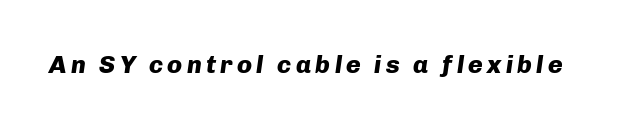
Q: Is the text bold? A: Yes.
Q: Is the text italic (slanted)? A: Yes, it leans right by about 8 degrees.
Q: Is the text underlined? A: No.
